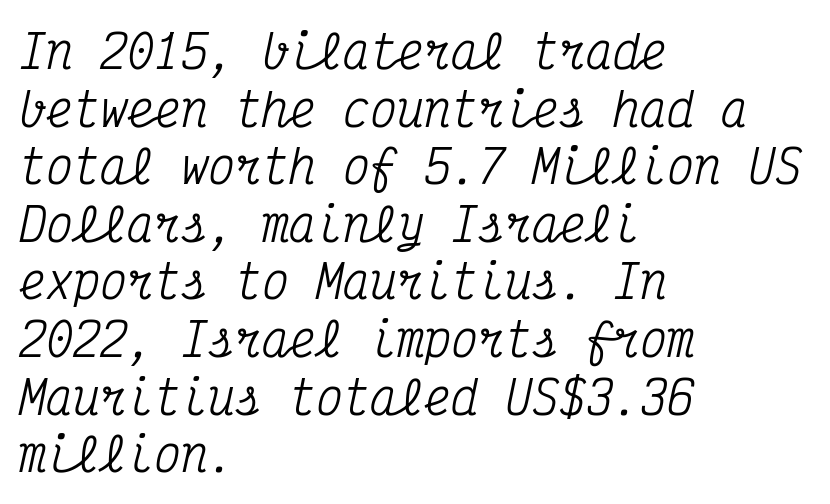
The block of text has a typical density, with ordinary space between rows. Typographically, this falls in the serif category. Honestly, there is no underline to notice here at all. Compared with ordinary roman type, these characters are visibly tilted.
